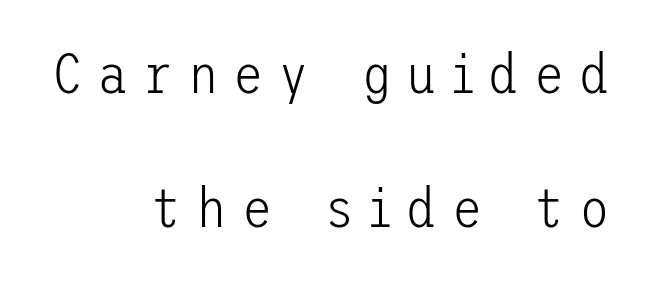
This rendering widens character spacing well past its baseline value. Each line ends at the same right margin while the left side varies. Designer's note — italics off, roman on. Unmarked baselines from the first word to the last.
